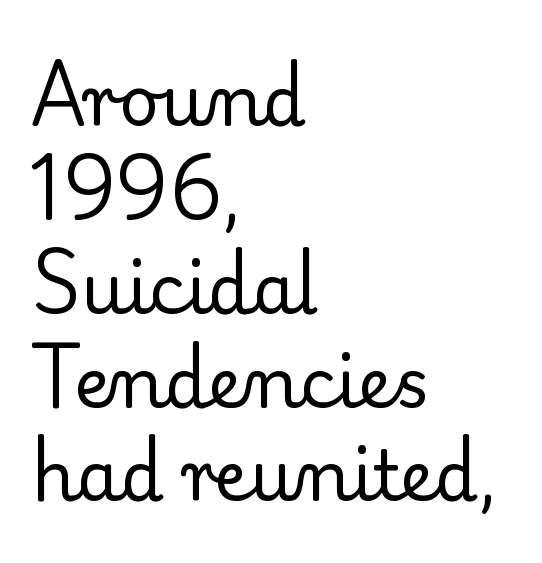
The image shows 69 px regular-weight serif type, upright; set left-aligned, normal line spacing (1.36x), normal letter spacing, not underlined; low stroke contrast and a small x-height.
